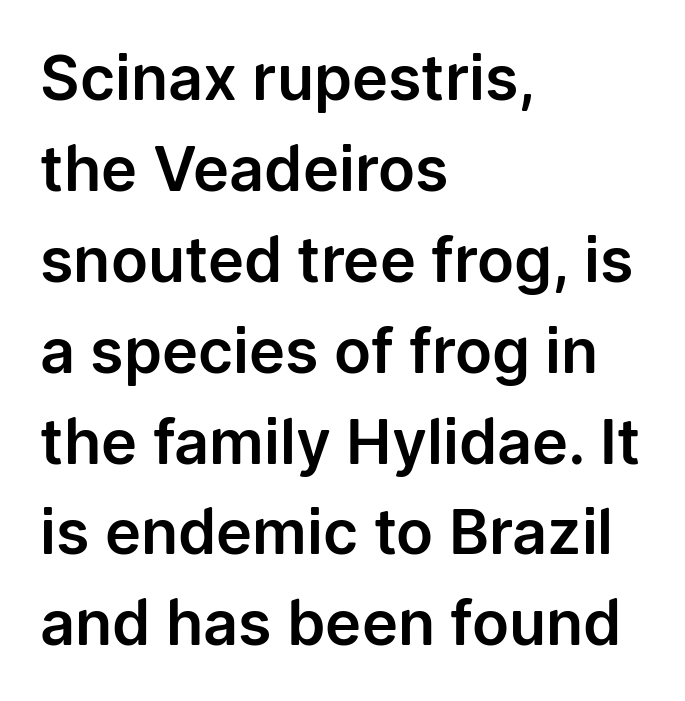
Q: Is the text italic (slanted)? A: No, it is upright.
Q: Is the typeface a serif or a sans-serif typeface? A: Sans-serif.
Q: Is the text underlined? A: No.
Q: How is the paragraph aligned? A: Left-aligned.
Q: Is the spacing between letters normal or unusually wide? A: Normal.
Q: Is the spacing between lines tight, normal or loose? A: Normal.
Q: Width (condensed, normal, or wide)? A: Normal.
Q: Stroke contrast? A: Low.
Q: x-height? A: Medium.
Q: Monospaced? A: No.
